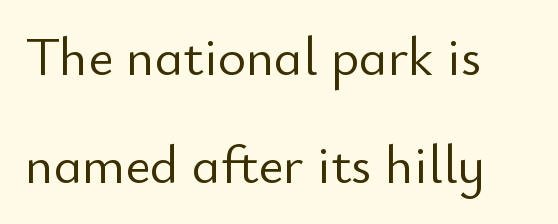
{"serif": "no", "italic": "no", "bold": "no", "weight": "light", "width": "normal", "stroke_contrast": "low", "x_height": "small", "monospaced": "no", "underline": "no", "align": "left", "line_spacing": "loose", "line_spacing_ratio": 2.0, "letter_spacing": "normal", "letter_spacing_em": 0.0, "glyph_px": 54}
